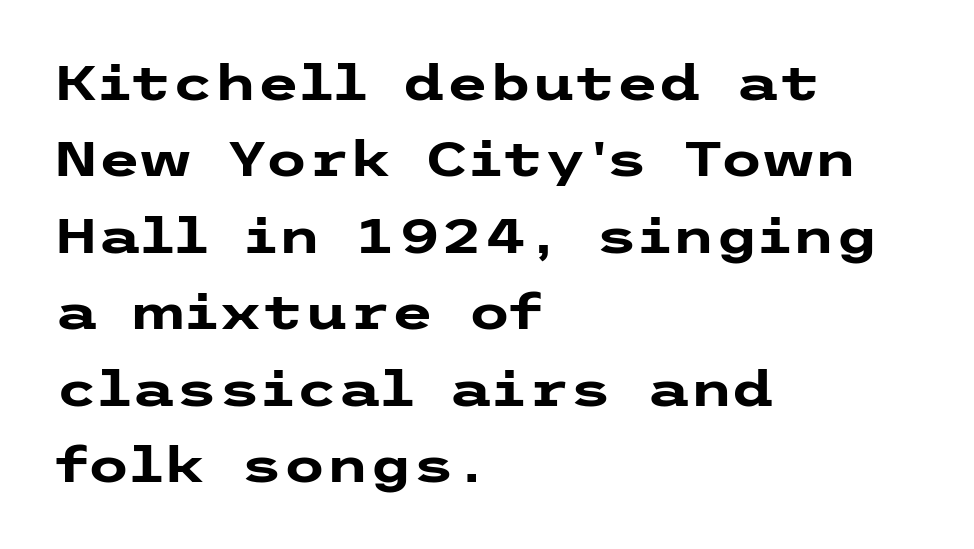
{"serif": "no", "italic": "no", "bold": "yes", "weight": "heavy", "width": "wide", "stroke_contrast": "low", "x_height": "medium", "underline": "no", "align": "left", "line_spacing": "normal", "line_spacing_ratio": 1.56, "letter_spacing": "normal", "letter_spacing_em": 0.0, "glyph_px": 49}
